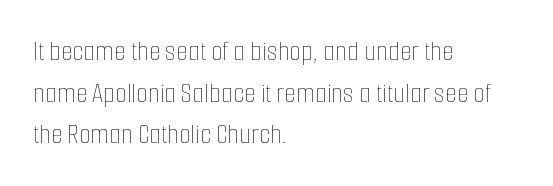
The image shows 30 px thin, condensed type, upright; set left-aligned, normal line spacing (1.39x), normal letter spacing, not underlined; low stroke contrast and a medium x-height.
